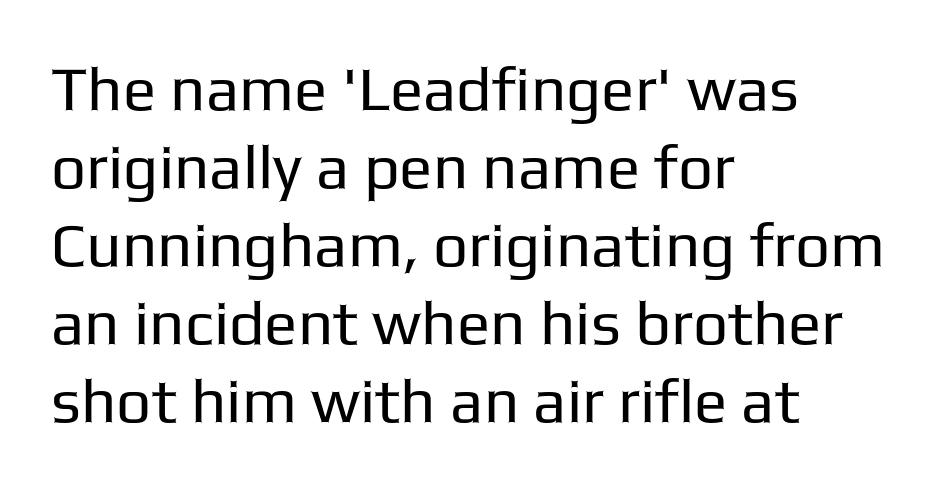
The image shows 62 px regular-weight sans-serif type, upright; set left-aligned, normal line spacing (1.26x), normal letter spacing, not underlined; low stroke contrast and a medium x-height.
